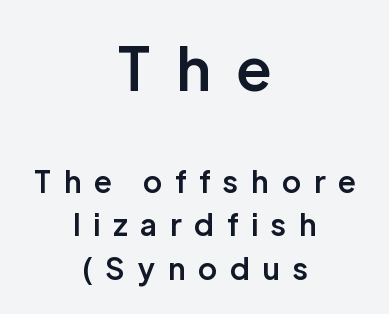
The image shows 59 px semibold sans-serif type, upright; set centered, normal line spacing (1.45x), unusually wide letter spacing (+0.44 em), not underlined; the first (top) block is 1.97x larger; low stroke contrast and a medium x-height.
